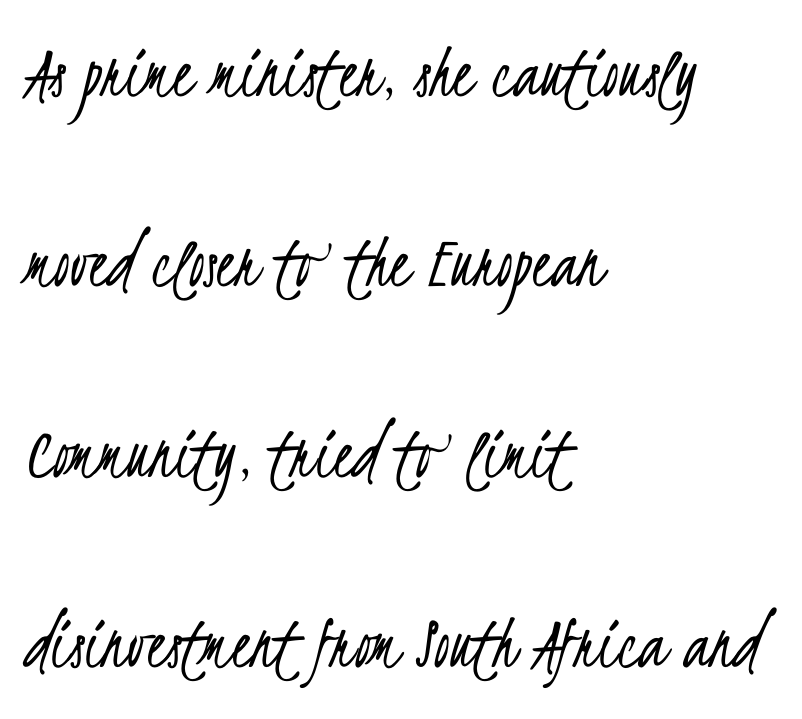
{"serif": "no", "bold": "no", "weight": "light", "width": "condensed", "stroke_contrast": "low", "x_height": "small", "monospaced": "no", "underline": "no", "align": "left", "line_spacing": "loose", "line_spacing_ratio": 2.44, "letter_spacing": "normal", "letter_spacing_em": 0.0, "glyph_px": 78}
